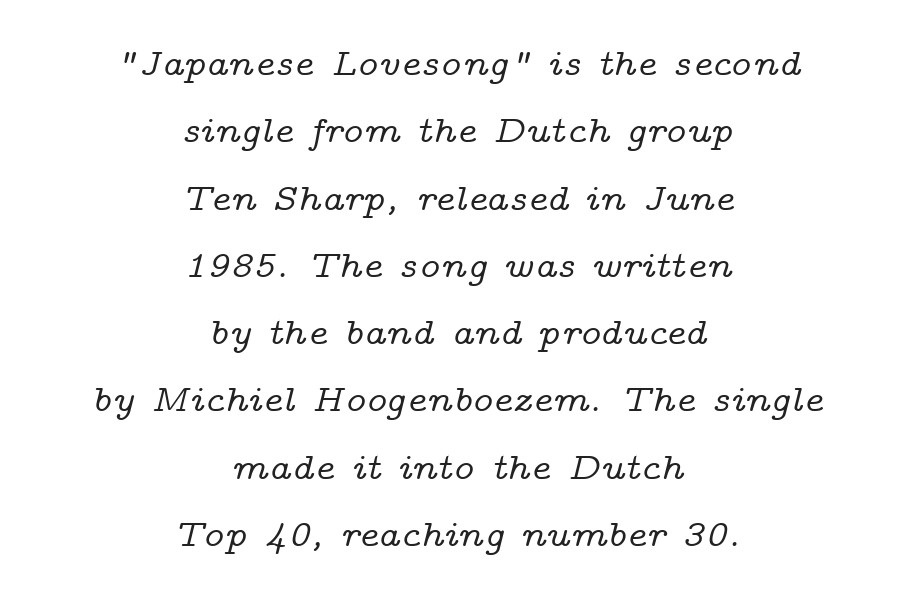
Type style note: has serifs. Looking at the ascenders, they clearly lean. Varying glyph widths throughout — classic text-font behaviour. Default kerning and tracking; the words read as compact shapes. Beneath every word, the page is bare. These lines are centered, leaving both edges ragged.
